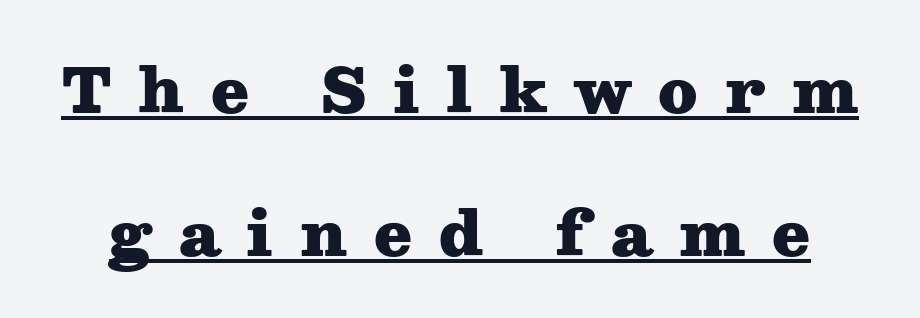
Each new line begins a long way beneath the previous one. Someone cranked the tracking dial way up on this one. Chunky letters — that's bold for sure. Posture: vertical.
